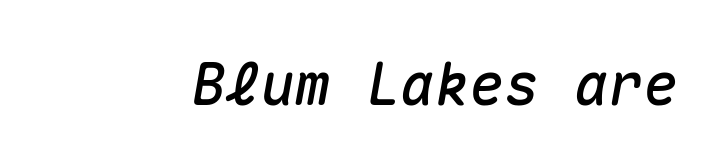
The image shows 58 px text type, italic (leaning right), monospaced; set normal letter spacing, not underlined; medium stroke contrast and a medium x-height.
